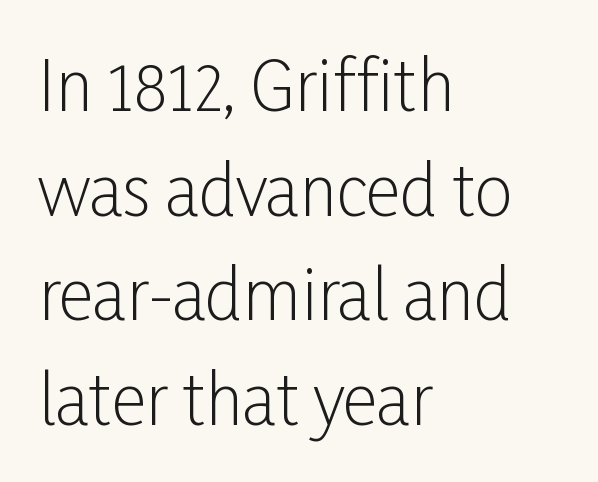
Nothing heavy about these letters — not bold at all. Serifs: no, the terminals of the letterforms are clean. The letters advance in unequal steps, a hallmark of proportional type. The horizontal fit of the characters is conventional and even. Reading down the block, your eye returns to a fixed left position each line. Ascenders rise straight up at ninety degrees.
